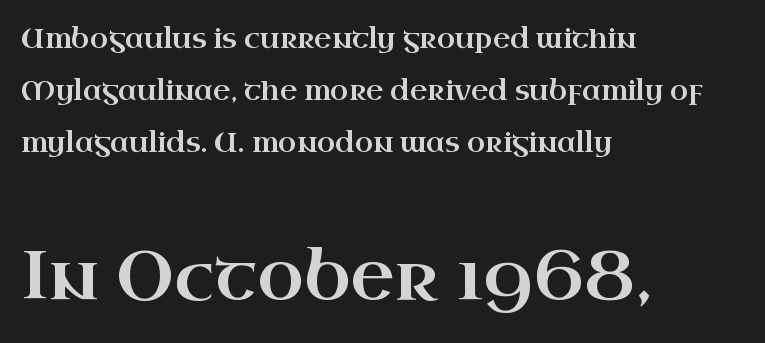
Q: Is the text italic (slanted)? A: No, it is upright.
Q: Is the typeface a serif or a sans-serif typeface? A: Serif.
Q: Is the text underlined? A: No.
Q: How is the paragraph aligned? A: Left-aligned.
Q: Is the spacing between letters normal or unusually wide? A: Normal.
Q: Is the spacing between lines tight, normal or loose? A: Loose.
Q: Which block of text is set in a larger size, the first (top) or the second (bottom)? A: The second (bottom) one.
Q: Width (condensed, normal, or wide)? A: Wide.
Q: Stroke contrast? A: High.
Q: x-height? A: Small.
Q: Monospaced? A: No.
